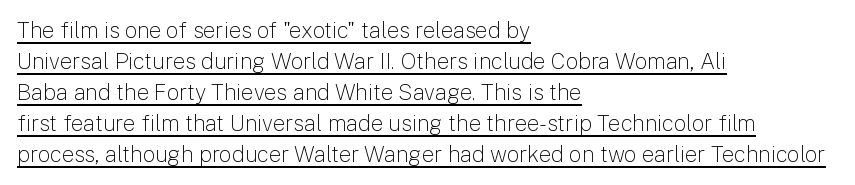
You can see a thin bar hugging the bottom of the glyphs. Interline gaps are of average width in this sample. Leftover space on each line is placed entirely after the last word. This is not heavy type; no bold has been used. In terms of posture, this sample is upright.
